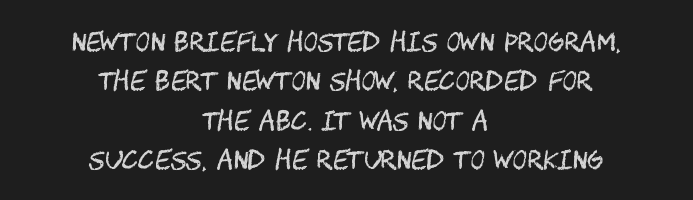
Letters have the restrained weight of plain body copy at most. Each new line begins a customary step beneath the previous one. The letters stand straight up with perfectly vertical stems. A bare baseline throughout the passage. Nothing unusual about the tracking: characters are spaced as the font intends. The rag falls on both sides of this text block equally.
